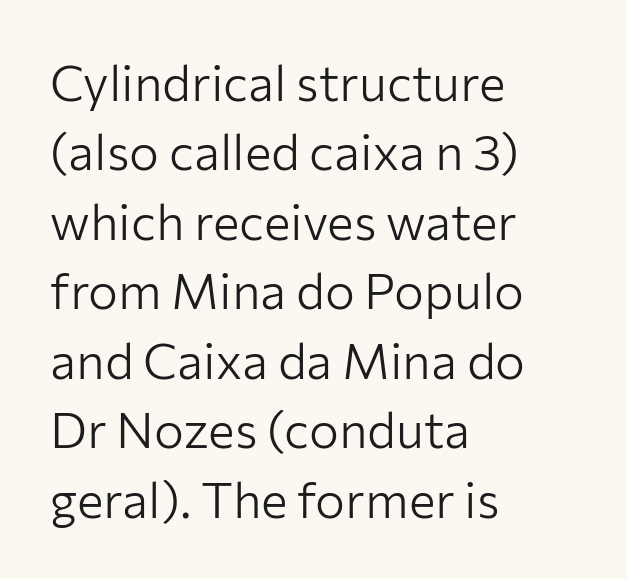
A clean baseline with only descenders dipping below it. Quick note: interline space is typical. The paragraph has a hard left edge and a soft right edge. Tracking here is standard; glyphs follow each other at the usual distance. Each letter keeps its own natural width here, so spacing adapts to shape.
